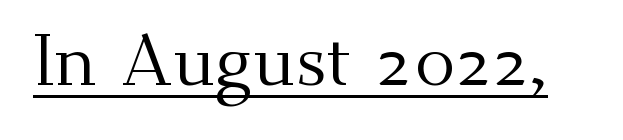
The image shows 73 px regular-weight serif type, upright; set normal letter spacing, underlined; medium stroke contrast and a small x-height.
